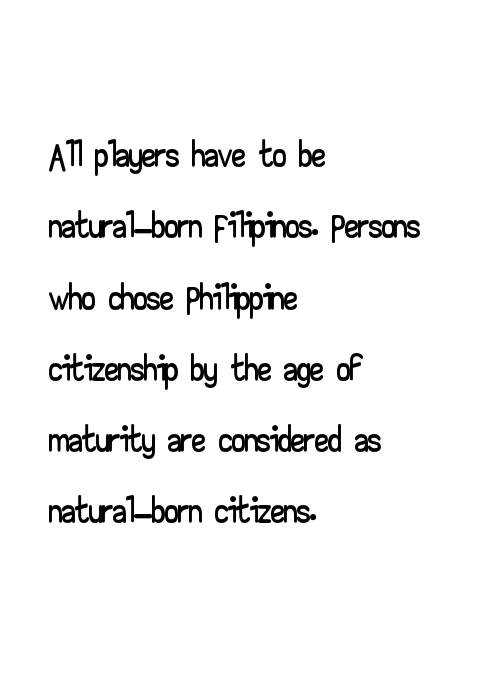
{"serif": "no", "italic": "no", "width": "wide", "stroke_contrast": "low", "x_height": "small", "monospaced": "no", "underline": "no", "align": "left", "line_spacing": "normal", "line_spacing_ratio": 1.32, "letter_spacing": "normal", "letter_spacing_em": 0.0, "glyph_px": 54}
